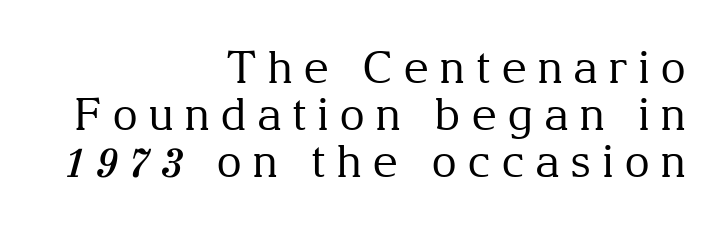
Q: Is the text bold? A: No.
Q: Is the text italic (slanted)? A: No, it is upright.
Q: Is the typeface a serif or a sans-serif typeface? A: Serif.
Q: Is the text underlined? A: No.
Q: How is the paragraph aligned? A: Right-aligned.
Q: Is the spacing between letters normal or unusually wide? A: Unusually wide.
Q: Is the spacing between lines tight, normal or loose? A: Tight.
Q: Width (condensed, normal, or wide)? A: Normal.
Q: Stroke contrast? A: Medium.
Q: x-height? A: Medium.
Q: Monospaced? A: No.
